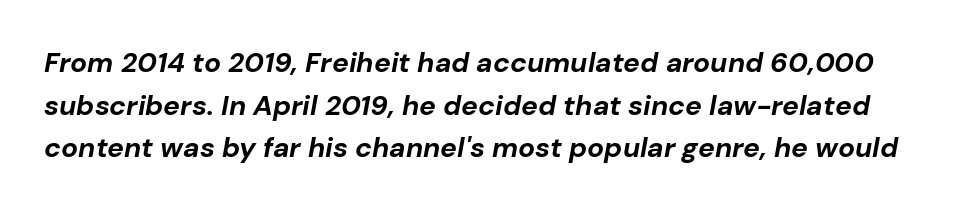
This sample has the flowing, uneven cadence of proportional lettering. The axis of the letterforms is tilted away from vertical. Tracking value appears to be zero — textbook default spacing. Heavy, bold letterforms.
